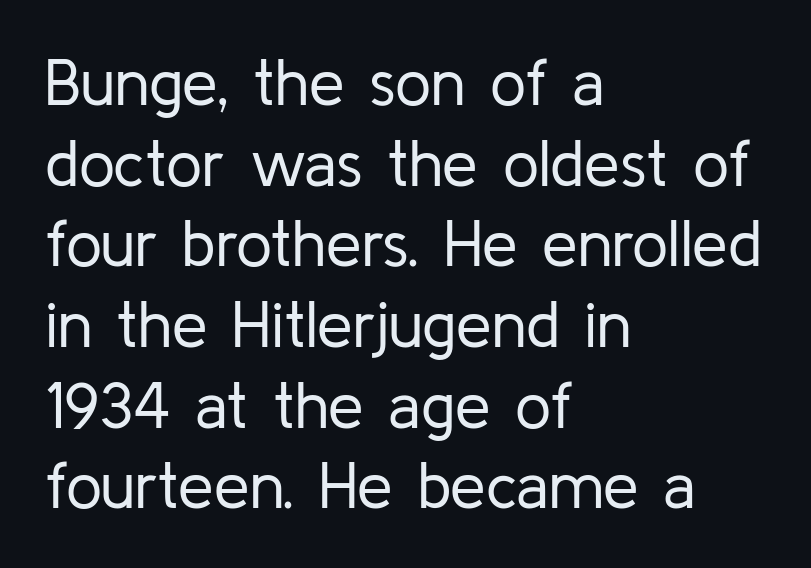
Q: Is the text bold? A: No.
Q: Is the text italic (slanted)? A: No, it is upright.
Q: Is the typeface a serif or a sans-serif typeface? A: Sans-serif.
Q: Is the text underlined? A: No.
Q: How is the paragraph aligned? A: Left-aligned.
Q: Is the spacing between letters normal or unusually wide? A: Normal.
Q: Is the spacing between lines tight, normal or loose? A: Normal.
Q: Width (condensed, normal, or wide)? A: Normal.
Q: Stroke contrast? A: Low.
Q: x-height? A: Medium.
Q: Monospaced? A: No.
